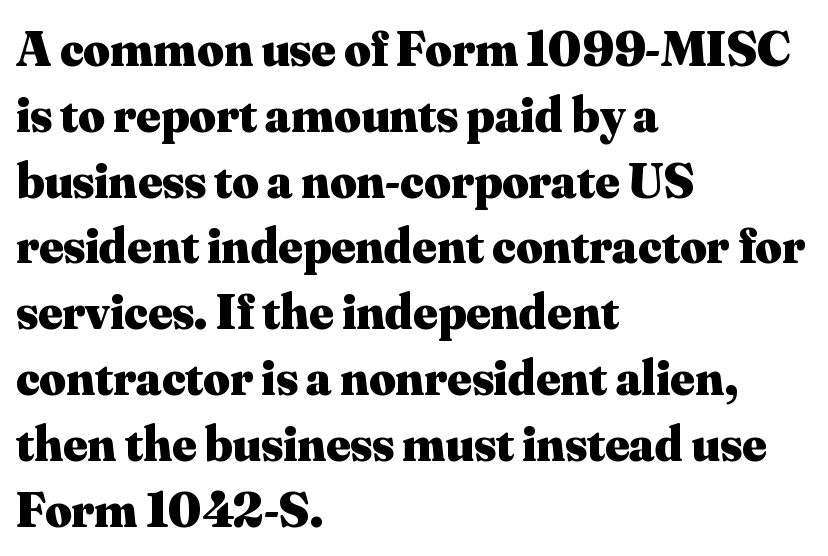
Q: Is the text bold? A: Yes.
Q: Is the text italic (slanted)? A: No, it is upright.
Q: Is the typeface a serif or a sans-serif typeface? A: Serif.
Q: Is the text underlined? A: No.
Q: How is the paragraph aligned? A: Left-aligned.
Q: Is the spacing between letters normal or unusually wide? A: Normal.
Q: Is the spacing between lines tight, normal or loose? A: Normal.
Q: Width (condensed, normal, or wide)? A: Normal.
Q: Stroke contrast? A: Medium.
Q: x-height? A: Small.
Q: Monospaced? A: No.
